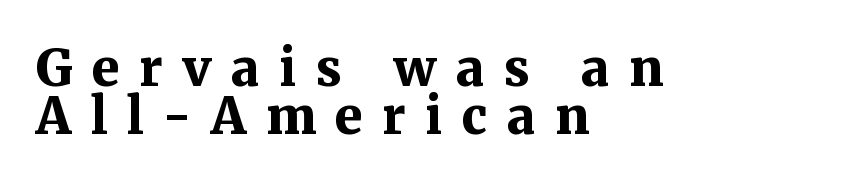
{"serif": "yes", "italic": "no", "bold": "yes", "weight": "bold", "width": "normal", "stroke_contrast": "medium", "x_height": "medium", "monospaced": "no", "underline": "no", "align": "left", "line_spacing": "tight", "line_spacing_ratio": 0.97, "letter_spacing": "wide", "letter_spacing_em": 0.39, "glyph_px": 50}
